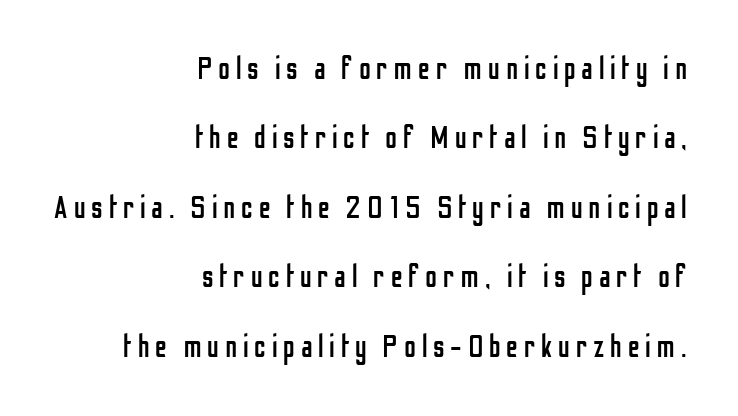
The image shows 32 px regular-weight, condensed sans-serif type, upright; set right-aligned, loose line spacing (2.17x), not underlined; low stroke contrast and a medium x-height.
